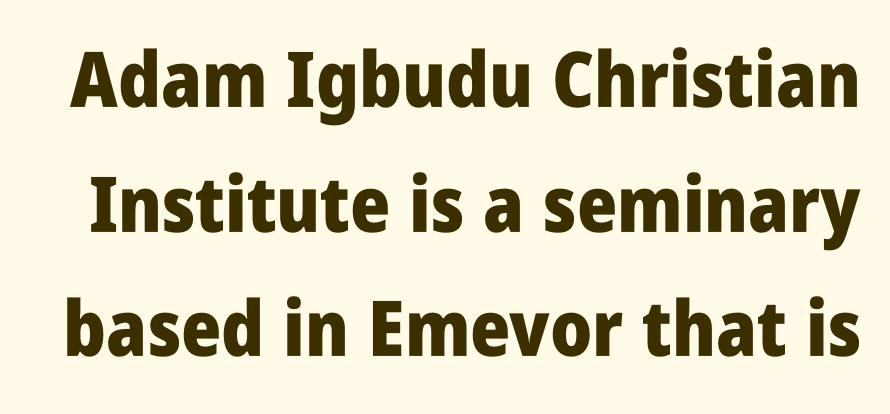
Q: Is the text bold? A: Yes.
Q: Is the text italic (slanted)? A: No, it is upright.
Q: Is the typeface a serif or a sans-serif typeface? A: Sans-serif.
Q: Is the text underlined? A: No.
Q: Is the spacing between letters normal or unusually wide? A: Normal.
Q: Is the spacing between lines tight, normal or loose? A: Normal.
Q: Width (condensed, normal, or wide)? A: Condensed.
Q: Stroke contrast? A: Low.
Q: x-height? A: Large.
Q: Monospaced? A: No.
